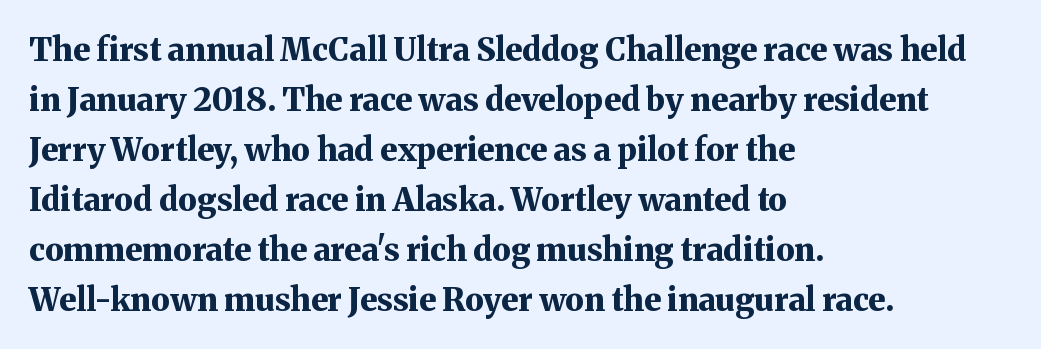
{"serif": "yes", "italic": "no", "bold": "yes", "weight": "bold", "width": "normal", "stroke_contrast": "medium", "x_height": "medium", "monospaced": "no", "underline": "no", "align": "left", "line_spacing": "normal", "line_spacing_ratio": 1.56, "letter_spacing": "normal", "letter_spacing_em": 0.0, "glyph_px": 32}
